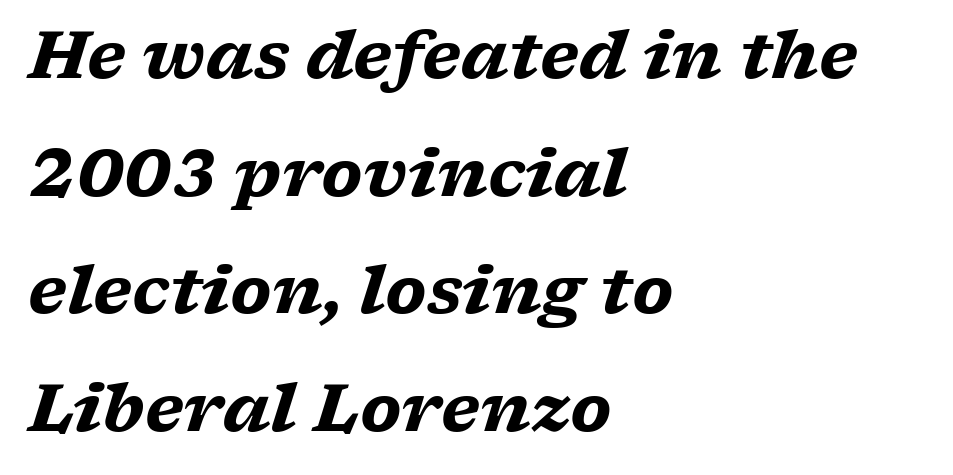
The image shows 65 px heavy, wide serif type, italic (leaning right); set left-aligned, line spacing 1.81x, normal letter spacing, not underlined; low stroke contrast and a medium x-height.
